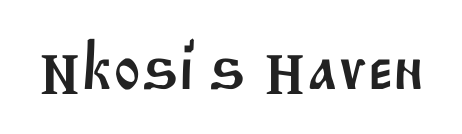
{"serif": "no", "width": "normal", "stroke_contrast": "medium", "x_height": "large", "monospaced": "no", "underline": "no", "letter_spacing": "normal", "letter_spacing_em": 0.0, "glyph_px": 66}
